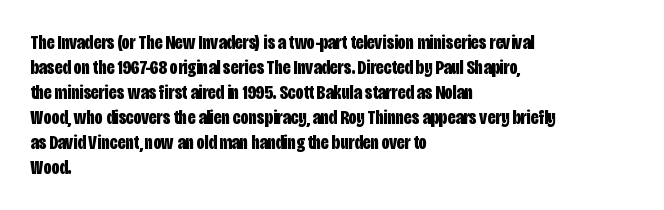
The image shows 20 px bold type, upright; set left-aligned, normal line spacing (1.25x), normal letter spacing, not underlined.
